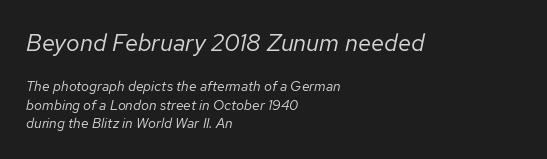
The image shows 24 px text type, italic (leaning right); set left-aligned, normal line spacing (1.3x), normal letter spacing, not underlined; the first (top) block is 1.71x larger.
